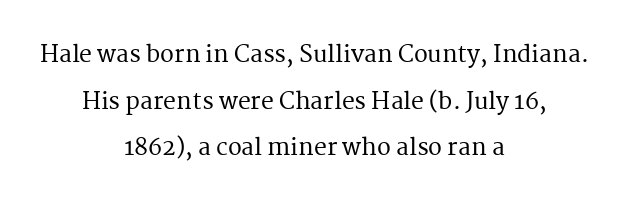
Q: Is the text italic (slanted)? A: No, it is upright.
Q: Is the text underlined? A: No.
Q: How is the paragraph aligned? A: Centered.
Q: Is the spacing between letters normal or unusually wide? A: Normal.
Q: Is the spacing between lines tight, normal or loose? A: Loose.
